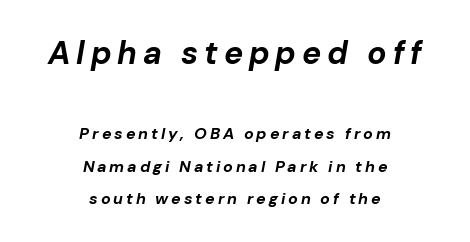
Interline gaps are noticeably wide in this sample. Spacing verdict: proportional, widths tailored to each character. The font is running at its bold setting. You get the large type first, then a drop to smaller type.
